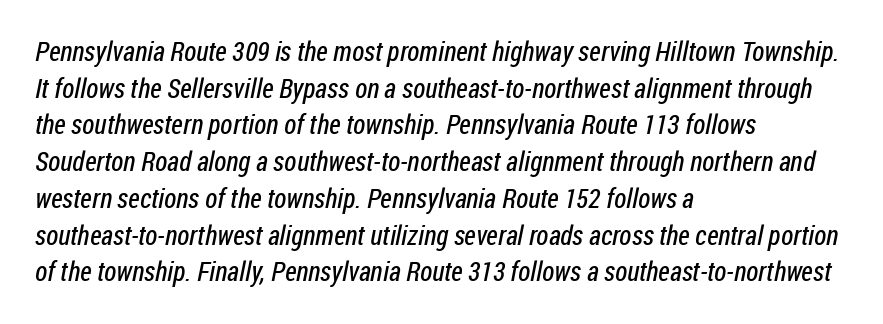
In terms of letterspacing, this is plain default setting. Check the space under the baseline: it is left empty. The typesetting does not lean heavy: it is not bold. In terms of leading, this rendering sits right in the middle.
